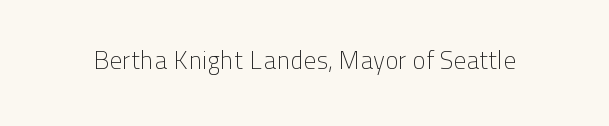
{"italic": "no", "bold": "no", "underline": "no", "letter_spacing": "normal", "letter_spacing_em": 0.0, "glyph_px": 25}
